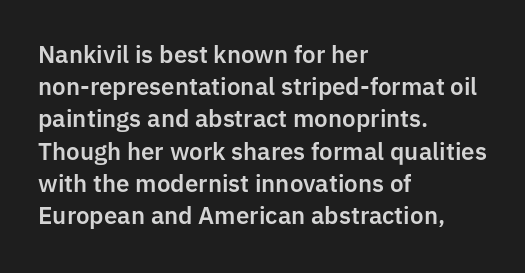
{"italic": "no", "underline": "no", "align": "left", "line_spacing": "normal", "line_spacing_ratio": 1.4, "letter_spacing": "normal", "letter_spacing_em": 0.0, "glyph_px": 23}
